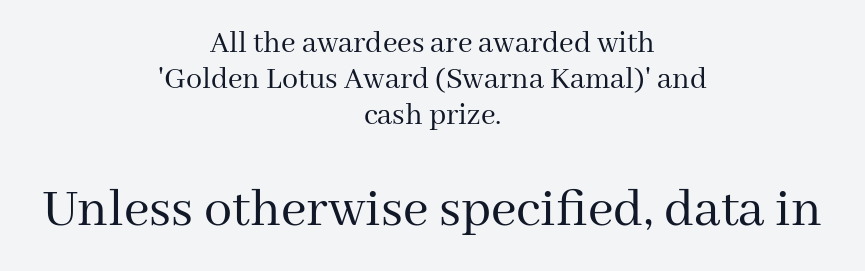
The image shows 56 px regular-weight serif type, upright; set centered, tight line spacing (1.12x), normal letter spacing, not underlined; the second (bottom) block is 1.75x larger; medium stroke contrast and a medium x-height.
